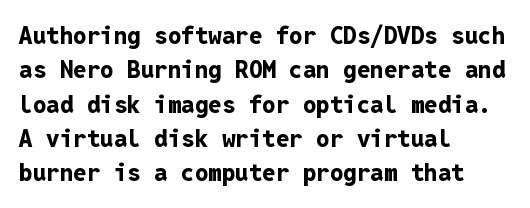
The passage shown is emphatically bold. The space directly below the letters is spotless. Italic? Not at all — the glyphs are vertical. The block of text has a typical density, with ordinary space between rows.
